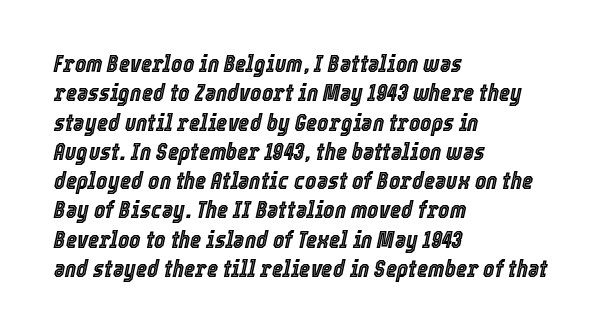
Q: Is the text italic (slanted)? A: Yes, it leans right by about 12 degrees.
Q: Is the text underlined? A: No.
Q: How is the paragraph aligned? A: Left-aligned.
Q: Is the spacing between letters normal or unusually wide? A: Normal.
